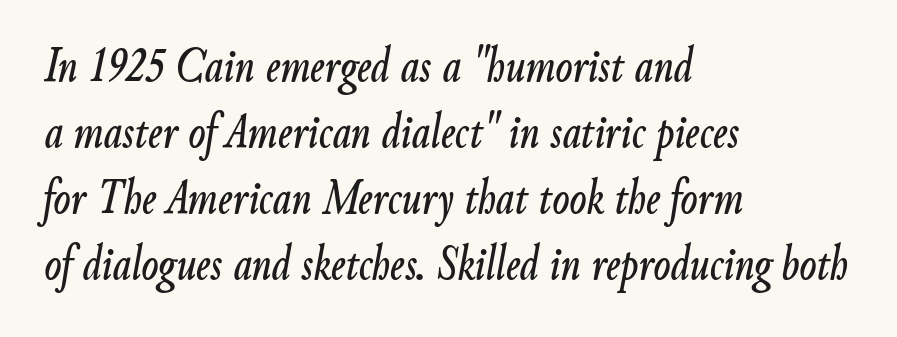
The tracking reads as untouched default to a designer's eye. This sample has the flowing, uneven cadence of proportional lettering. This rendering features lettering with no underline. Looking at the ascenders, they clearly lean.
